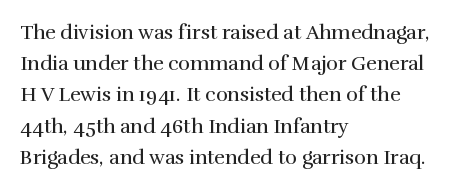
Between one letter and the next there's only the usual sliver of space. Letters rest on an invisible, unmarked baseline. Does the copy run flush right? No — it runs flush left. Nothing heavy about these letters — not bold at all.
